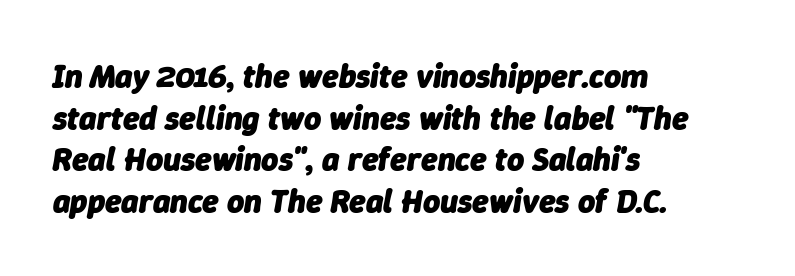
{"italic": "yes", "lean": "right", "slant_degrees": 9, "bold": "yes", "weight": "heavy", "width": "normal", "stroke_contrast": "low", "x_height": "medium", "monospaced": "no", "underline": "no", "align": "left", "line_spacing": "normal", "line_spacing_ratio": 1.26, "letter_spacing": "normal", "letter_spacing_em": 0.0, "glyph_px": 33}
